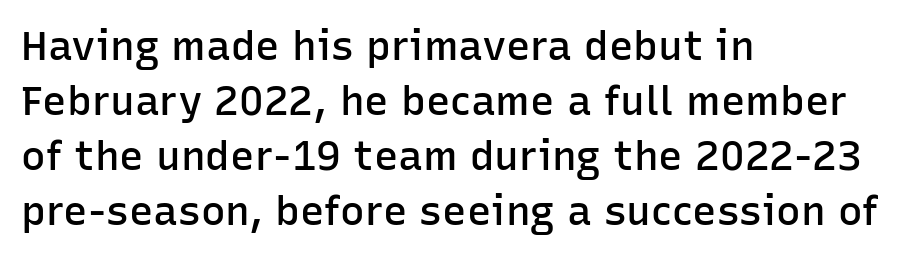
Think of a printed novel: that variable character pitch is what you see here. A normal amount of white space separates one row of letters from the next. The glyphs in this specimen are sans serif. A semibold gives these letters moderate extra thickness, short of bold.
